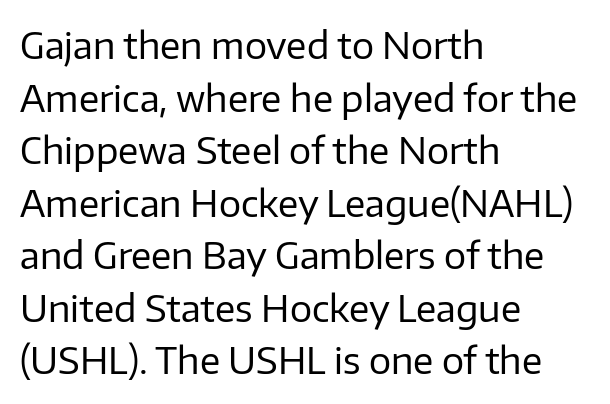
Is there much room between lines? A standard amount, neither cramped nor airy. The paragraph shown leans on its left margin. Spacing between characters is what you'd get straight out of the box. A typesetter would mark this as roman, not italic. The weight tops out at a normal text grade.
